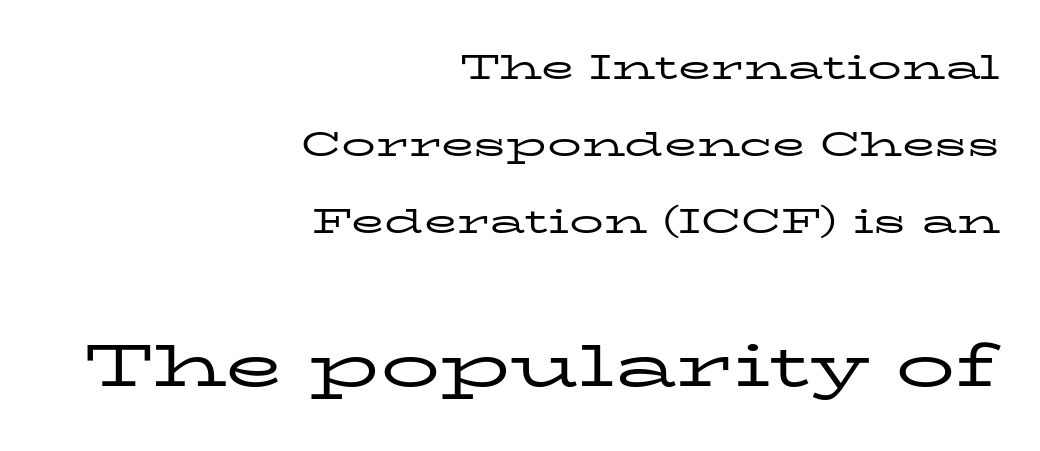
Q: Is the text bold? A: No.
Q: Is the text italic (slanted)? A: No, it is upright.
Q: Is the typeface a serif or a sans-serif typeface? A: Serif.
Q: Is the text underlined? A: No.
Q: How is the paragraph aligned? A: Right-aligned.
Q: Is the spacing between letters normal or unusually wide? A: Normal.
Q: Is the spacing between lines tight, normal or loose? A: Loose.
Q: Which block of text is set in a larger size, the first (top) or the second (bottom)? A: The second (bottom) one.
Q: Width (condensed, normal, or wide)? A: Wide.
Q: Stroke contrast? A: Low.
Q: x-height? A: Medium.
Q: Monospaced? A: No.
